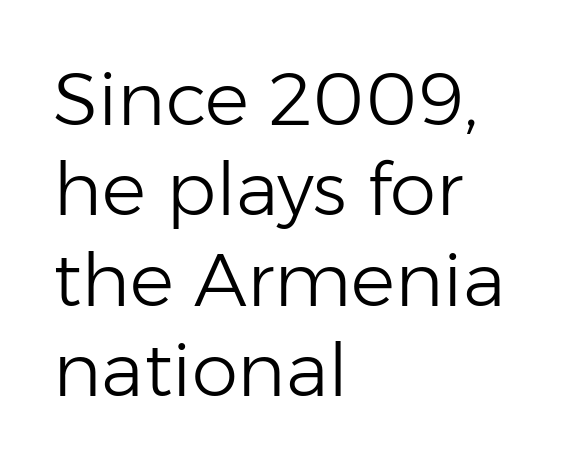
Q: Is the text bold? A: No.
Q: Is the text italic (slanted)? A: No, it is upright.
Q: Is the typeface a serif or a sans-serif typeface? A: Sans-serif.
Q: Is the text underlined? A: No.
Q: How is the paragraph aligned? A: Left-aligned.
Q: Is the spacing between letters normal or unusually wide? A: Normal.
Q: Width (condensed, normal, or wide)? A: Normal.
Q: Stroke contrast? A: Low.
Q: x-height? A: Medium.
Q: Monospaced? A: No.
